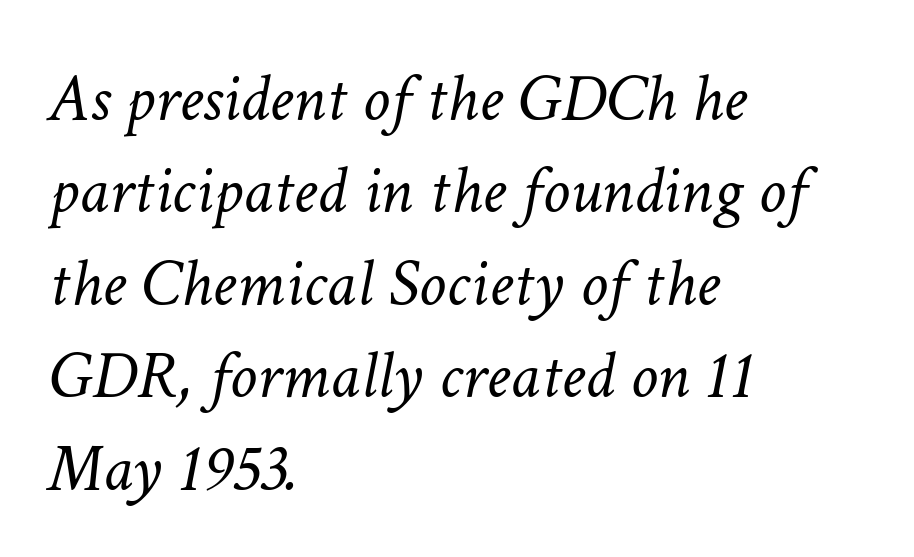
Q: Is the text bold? A: No.
Q: Is the text italic (slanted)? A: Yes, it leans right by about 11 degrees.
Q: Is the text underlined? A: No.
Q: How is the paragraph aligned? A: Left-aligned.
Q: Is the spacing between letters normal or unusually wide? A: Normal.
Q: Is the spacing between lines tight, normal or loose? A: Normal.
Q: Width (condensed, normal, or wide)? A: Normal.
Q: Stroke contrast? A: Low.
Q: x-height? A: Medium.
Q: Monospaced? A: No.
